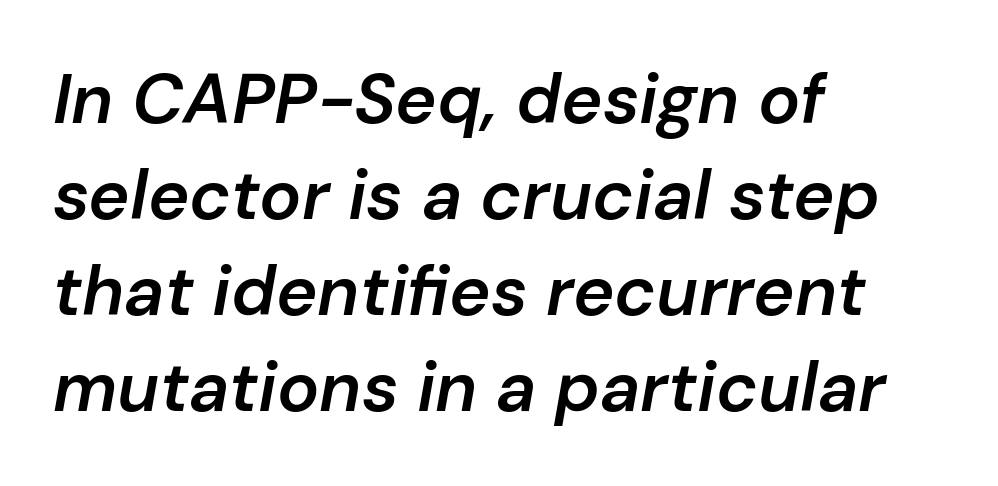
The image shows 70 px semibold type, italic (leaning right); set left-aligned, normal line spacing (1.37x), normal letter spacing, not underlined; low stroke contrast and a medium x-height.
